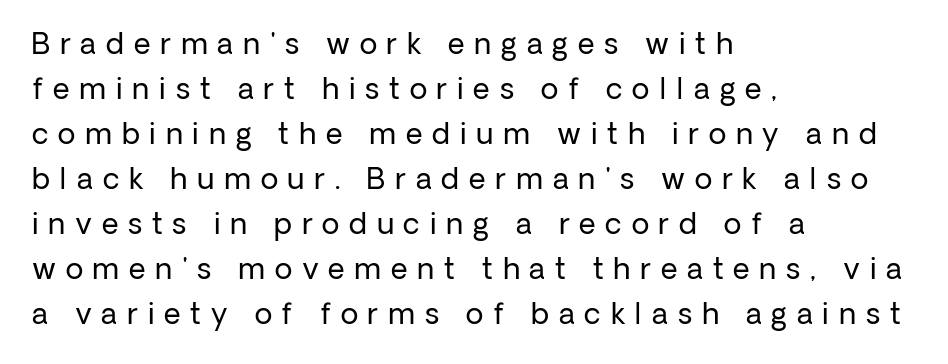
Q: Is the text bold? A: No.
Q: Is the text italic (slanted)? A: No, it is upright.
Q: Is the typeface a serif or a sans-serif typeface? A: Sans-serif.
Q: Is the text underlined? A: No.
Q: How is the paragraph aligned? A: Left-aligned.
Q: Is the spacing between letters normal or unusually wide? A: Unusually wide.
Q: Is the spacing between lines tight, normal or loose? A: Normal.
Q: Width (condensed, normal, or wide)? A: Normal.
Q: Stroke contrast? A: Low.
Q: x-height? A: Medium.
Q: Monospaced? A: No.
